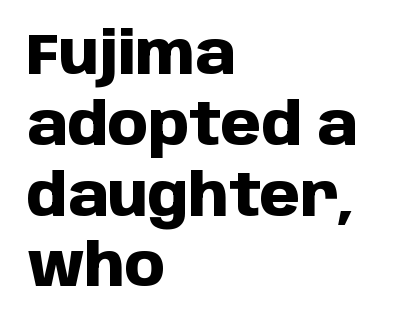
{"serif": "no", "italic": "no", "bold": "yes", "weight": "heavy", "width": "normal", "stroke_contrast": "low", "x_height": "large", "monospaced": "no", "underline": "no", "align": "left", "line_spacing_ratio": 1.22, "letter_spacing": "normal", "letter_spacing_em": 0.0, "glyph_px": 58}
